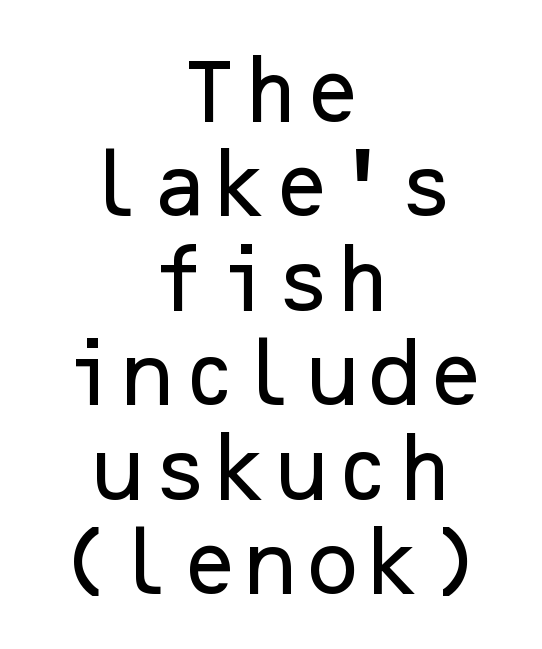
The image shows 71 px sans-serif type, upright; set centered, normal line spacing (1.33x), normal letter spacing, not underlined; low stroke contrast and a medium x-height.
